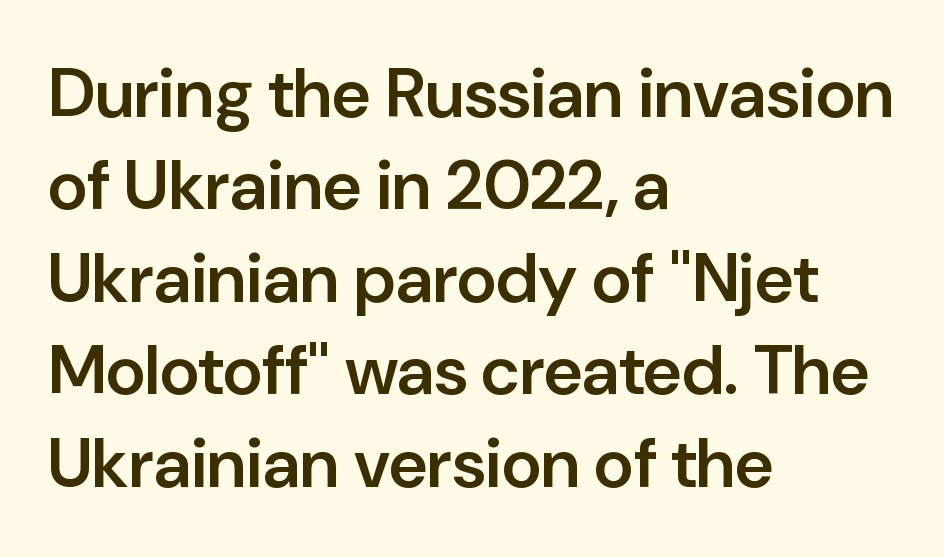
The image shows 69 px semibold sans-serif type, upright; set left-aligned, normal line spacing (1.34x), normal letter spacing, not underlined; low stroke contrast and a medium x-height.
